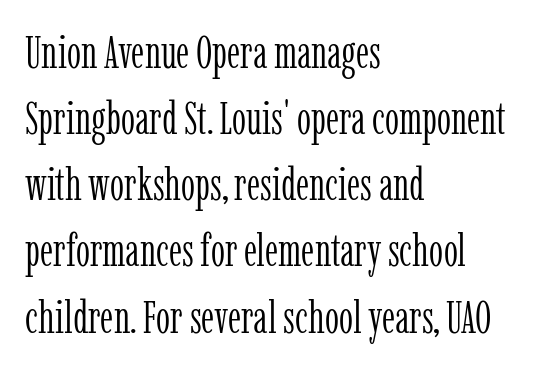
Q: Is the text bold? A: No.
Q: Is the text italic (slanted)? A: No, it is upright.
Q: Is the typeface a serif or a sans-serif typeface? A: Serif.
Q: Is the text underlined? A: No.
Q: How is the paragraph aligned? A: Left-aligned.
Q: Is the spacing between letters normal or unusually wide? A: Normal.
Q: Is the spacing between lines tight, normal or loose? A: Normal.
Q: Width (condensed, normal, or wide)? A: Condensed.
Q: Stroke contrast? A: Low.
Q: x-height? A: Medium.
Q: Monospaced? A: No.
